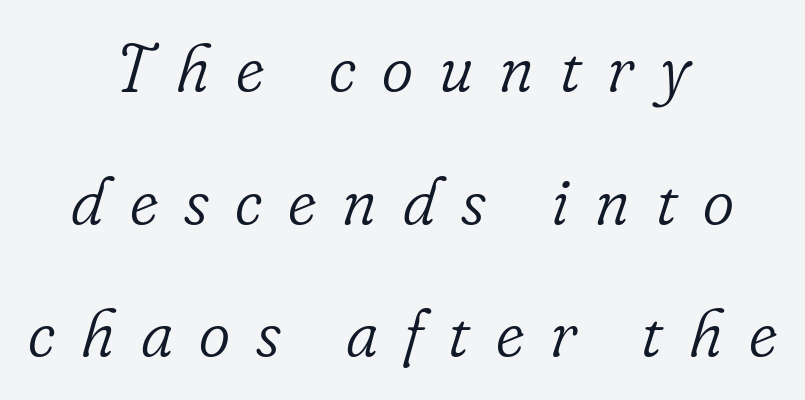
Underlining? Definitely not there. Do the characters align in a grid? No, the font is proportional. These lines stack symmetrically, like a column narrowing and widening about its center. Stroke terminals: seriffed. Characters are canted at an angle relative to the baseline's perpendicular. Loose tracking; the words dissolve into strings of separated letters.
